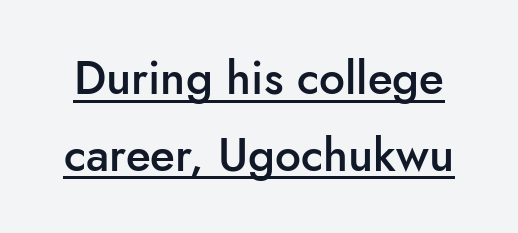
Is the type bold? Partly — it's a semibold, heavier than regular but not fully bold. The text was rendered using a sans face with plain stroke endings. Varying glyph widths throughout — classic text-font behaviour. Inter-character spacing is left at the font's built-in metrics. Quick note: interline space is typical. A roman cut, with each character standing at attention.
